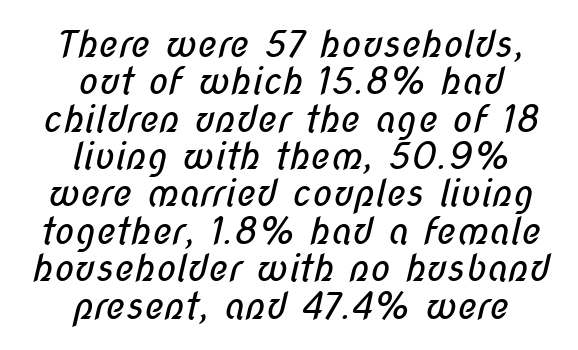
Notice how the passage keeps no hard edge, just a central spine. This sample uses a sans-serif face. How would I describe the line gaps? Narrow and economical. The rendering uses natural spacing where letterforms have individual widths. A quiet, ordinary-to-light weight characterises the typeface.
